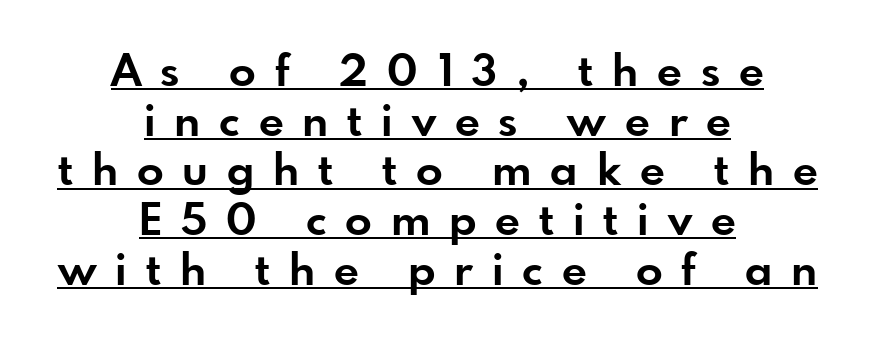
{"serif": "no", "italic": "no", "bold": "yes", "weight": "bold", "width": "normal", "stroke_contrast": "low", "x_height": "small", "monospaced": "no", "underline": "yes", "align": "center", "line_spacing": "tight", "line_spacing_ratio": 1.13, "letter_spacing": "wide", "letter_spacing_em": 0.43, "glyph_px": 44}
